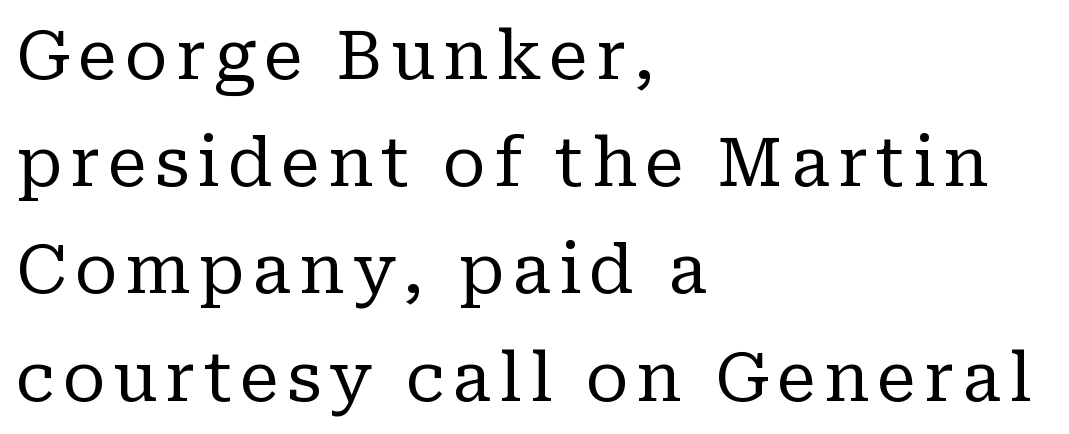
Leading: standard. No word sits above an underline. Caption: multi-line text, flush left, ragged right. Does the lettering tilt? It doesn't — this is upright. Regarding serifs, this sample has them. This is not heavy type; no bold has been used.
